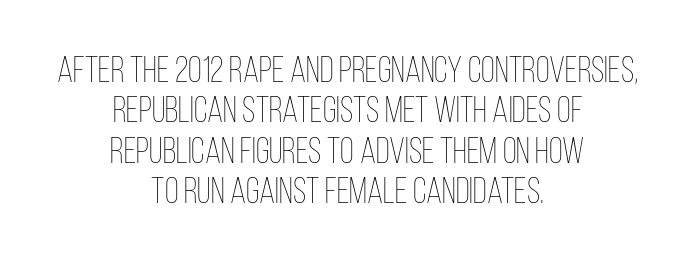
The image shows 36 px thin, condensed type, upright; set centered, tight line spacing (1.12x), normal letter spacing, not underlined; low stroke contrast and a large x-height.
